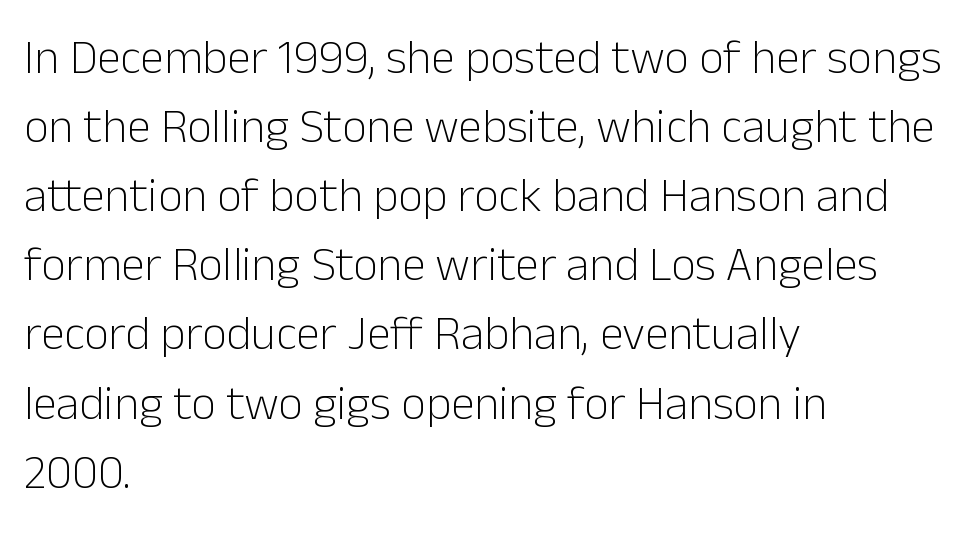
Each line starts at the same left margin while the right side varies. Do the characters align in a grid? No, the font is proportional. Honestly, the row spacing looks completely unremarkable. The letters stand upright; this is a roman face. Bare-footed words on every line. Compared with typical body copy, the letter spacing here is the same.
